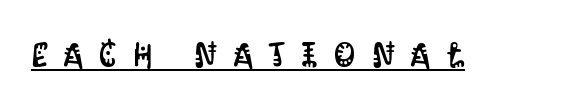
Q: Is the text italic (slanted)? A: No, it is upright.
Q: Is the typeface a serif or a sans-serif typeface? A: Sans-serif.
Q: Is the text underlined? A: Yes.
Q: Is the spacing between letters normal or unusually wide? A: Unusually wide.
Q: Width (condensed, normal, or wide)? A: Condensed.
Q: Stroke contrast? A: Medium.
Q: x-height? A: Large.
Q: Monospaced? A: No.
